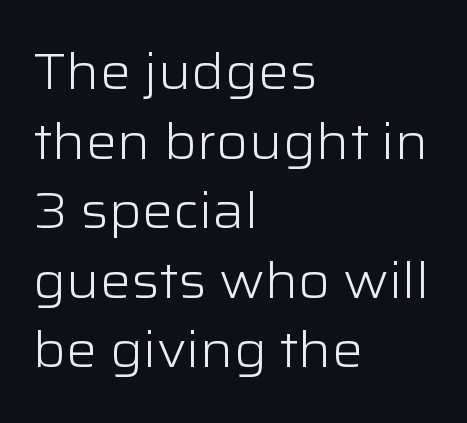
The image shows 49 px light, wide sans-serif type, upright; set left-aligned, normal line spacing (1.42x), normal letter spacing, not underlined; low stroke contrast and a medium x-height.
